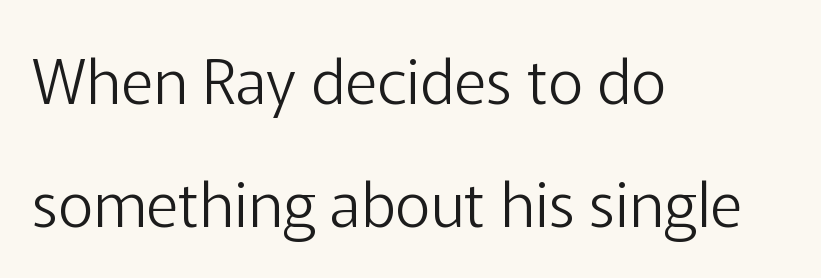
Students, note that the glyphs here touch the page at normal intervals. The letters stand straight up with perfectly vertical stems. Honestly, the rows look like they've been pulled way apart. Heaviness? Minimal to ordinary, like unemphasized prose. The lines are quadded left.
